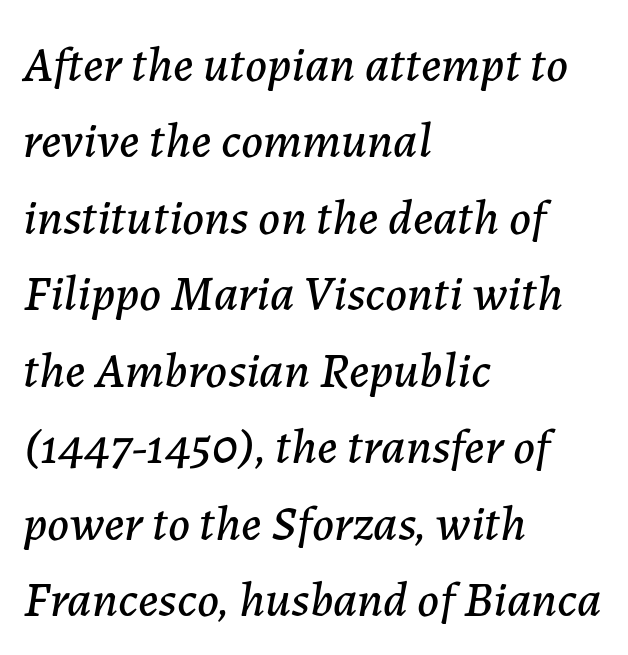
The image shows 50 px text type, italic (leaning right); set left-aligned, normal line spacing (1.53x), normal letter spacing, not underlined; low stroke contrast and a medium x-height.
